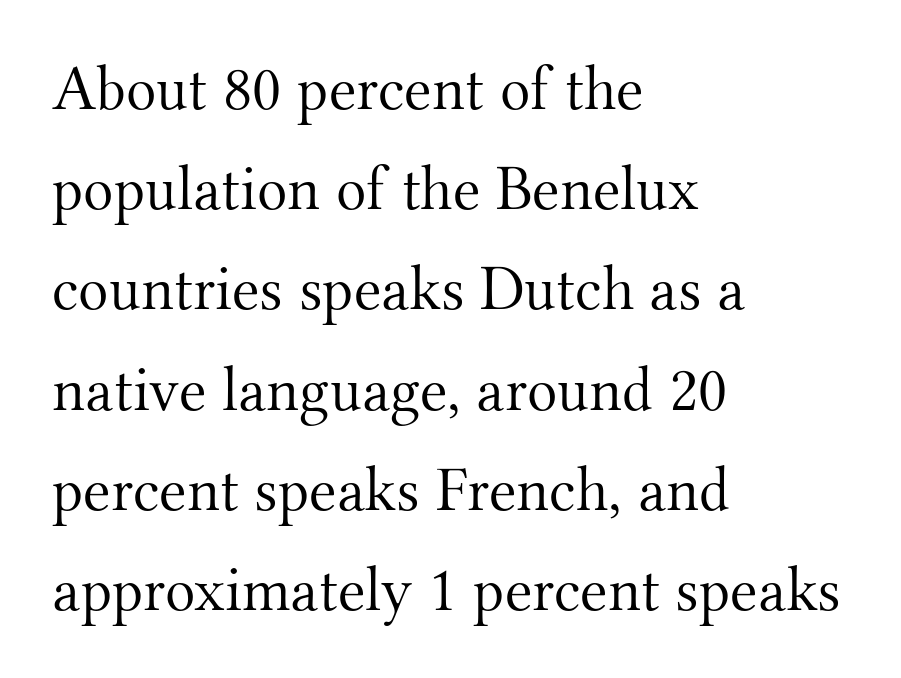
{"serif": "yes", "italic": "no", "bold": "no", "weight": "light", "width": "normal", "stroke_contrast": "medium", "x_height": "small", "monospaced": "no", "underline": "no", "align": "left", "line_spacing": "normal", "line_spacing_ratio": 1.59, "letter_spacing": "normal", "letter_spacing_em": 0.0, "glyph_px": 63}
